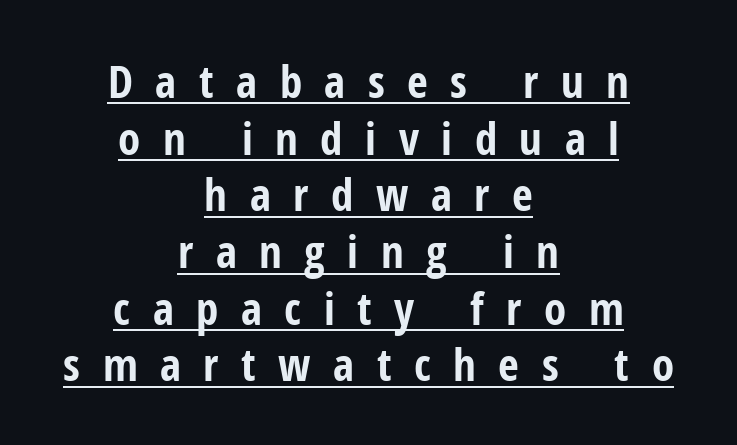
{"serif": "no", "italic": "no", "bold": "yes", "weight": "bold", "width": "condensed", "stroke_contrast": "low", "x_height": "medium", "monospaced": "no", "underline": "yes", "align": "center", "line_spacing": "normal", "line_spacing_ratio": 1.26, "letter_spacing": "wide", "letter_spacing_em": 0.5, "glyph_px": 45}
